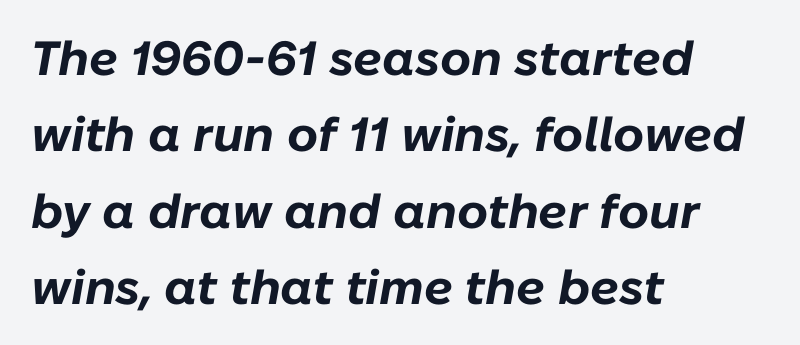
{"italic": "yes", "lean": "right", "slant_degrees": 10, "bold": "yes", "weight": "bold", "width": "normal", "stroke_contrast": "low", "x_height": "medium", "monospaced": "no", "underline": "no", "align": "left", "line_spacing": "normal", "line_spacing_ratio": 1.59, "letter_spacing": "normal", "letter_spacing_em": 0.0, "glyph_px": 48}
